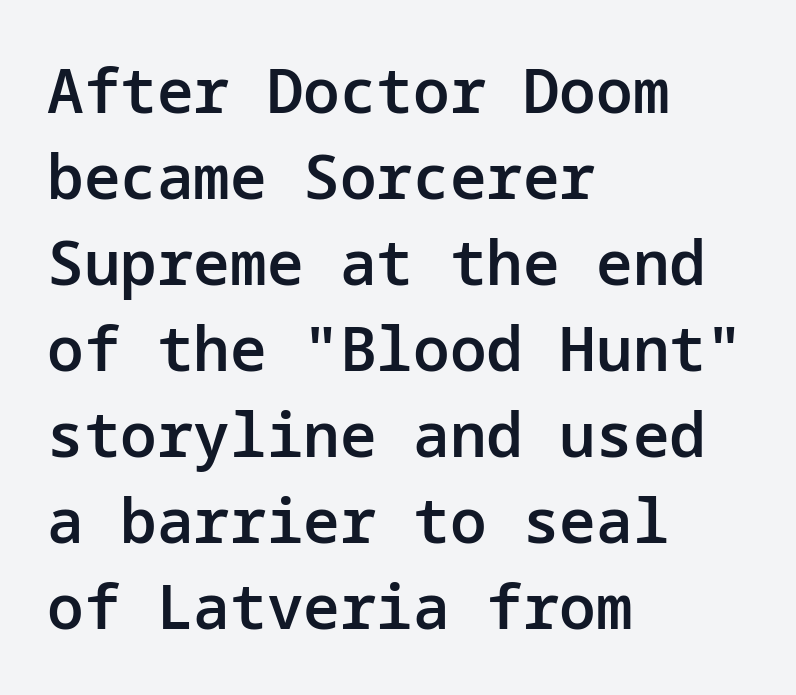
Q: Is the text bold? A: Semi-bold.
Q: Is the text italic (slanted)? A: No, it is upright.
Q: Is the typeface a serif or a sans-serif typeface? A: Sans-serif.
Q: Is the text underlined? A: No.
Q: How is the paragraph aligned? A: Left-aligned.
Q: Is the spacing between letters normal or unusually wide? A: Normal.
Q: Is the spacing between lines tight, normal or loose? A: Normal.
Q: Width (condensed, normal, or wide)? A: Normal.
Q: Stroke contrast? A: Low.
Q: x-height? A: Medium.
